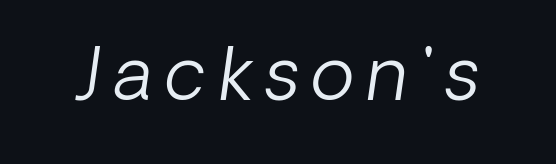
Nobody drew a line under any word here. There's an unmistakable incline to the writing here. This sample has the flowing, uneven cadence of proportional lettering. Compared with a typical body face, this is equally light or lighter still.
